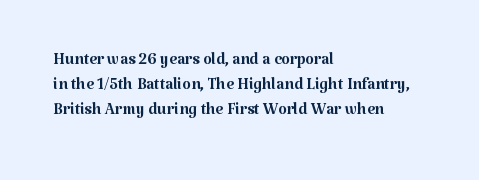
The foot of each line stays bare and open. The paragraph shown leans on its left margin. Standard letterfit; no display-style spreading of the glyphs. These glyphs show unthickened strokes, regular width or finer. Each new line begins almost immediately beneath the previous one.
